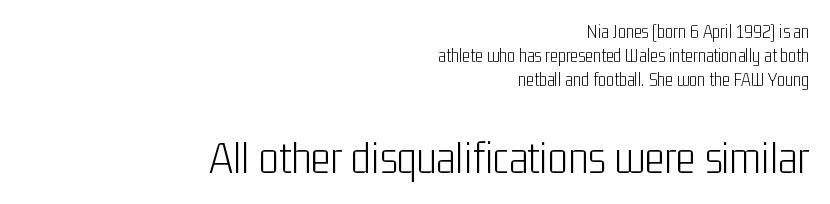
The image shows 47 px light, condensed sans-serif type, upright; set right-aligned, normal line spacing (1.27x), normal letter spacing, not underlined; the second (bottom) block is 2.47x larger; low stroke contrast and a medium x-height.
